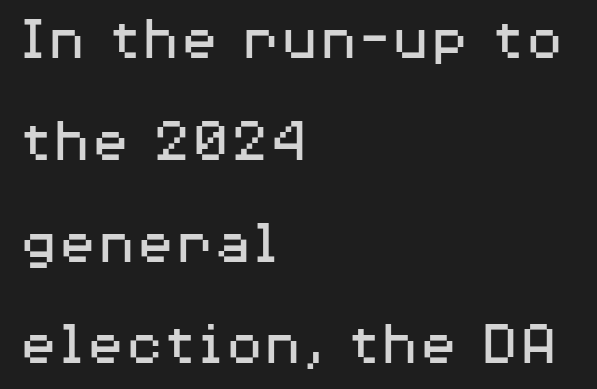
{"serif": "no", "italic": "no", "bold": "no", "weight": "regular", "width": "wide", "stroke_contrast": "medium", "x_height": "medium", "monospaced": "no", "underline": "no", "align": "left", "line_spacing": "normal", "line_spacing_ratio": 1.59, "letter_spacing": "normal", "letter_spacing_em": 0.0, "glyph_px": 64}
